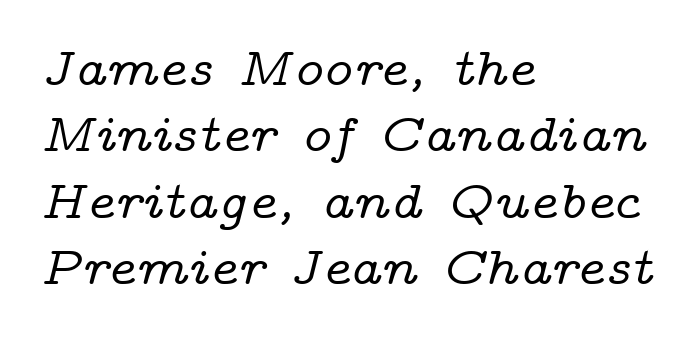
Q: Is the text italic (slanted)? A: Yes, it leans right by about 14 degrees.
Q: Is the typeface a serif or a sans-serif typeface? A: Serif.
Q: Is the text underlined? A: No.
Q: How is the paragraph aligned? A: Left-aligned.
Q: Is the spacing between letters normal or unusually wide? A: Normal.
Q: Width (condensed, normal, or wide)? A: Wide.
Q: Stroke contrast? A: Low.
Q: x-height? A: Medium.
Q: Monospaced? A: No.
